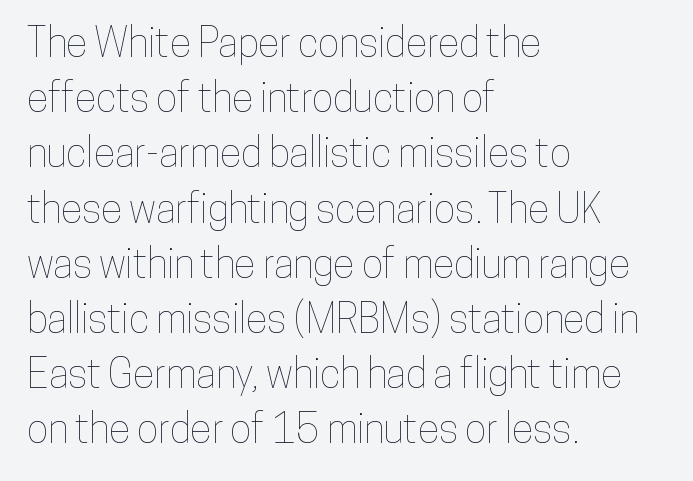
{"italic": "no", "width": "condensed", "stroke_contrast": "low", "x_height": "medium", "monospaced": "no", "underline": "no", "align": "left", "line_spacing": "normal", "line_spacing_ratio": 1.38, "letter_spacing": "normal", "letter_spacing_em": 0.0, "glyph_px": 40}
